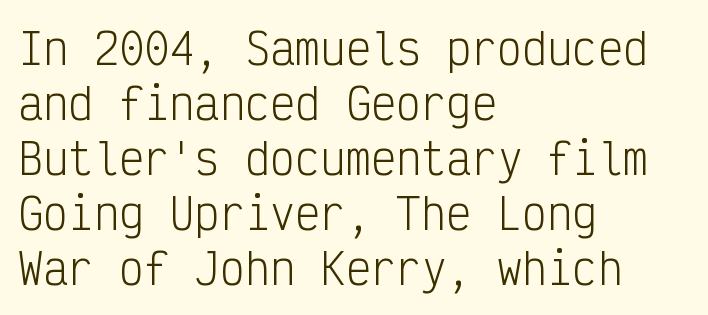
{"serif": "no", "italic": "no", "bold": "no", "weight": "light", "width": "condensed", "stroke_contrast": "low", "x_height": "medium", "monospaced": "yes", "underline": "no", "align": "left", "line_spacing": "normal", "line_spacing_ratio": 1.31, "letter_spacing": "normal", "letter_spacing_em": 0.0, "glyph_px": 42}
